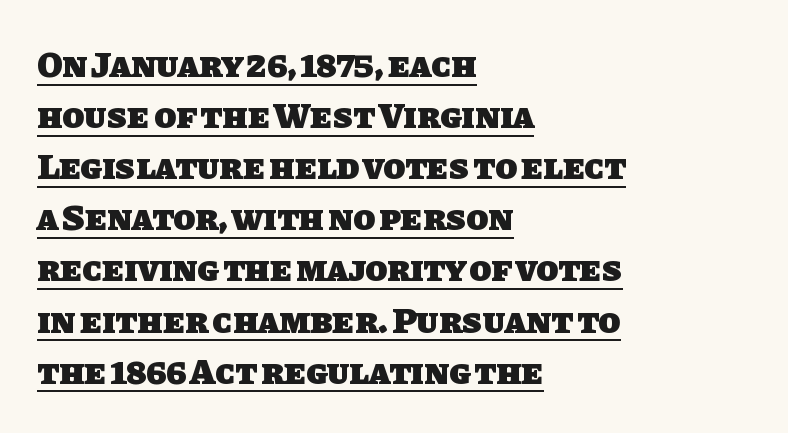
Q: Is the text bold? A: Yes.
Q: Is the typeface a serif or a sans-serif typeface? A: Sans-serif.
Q: Is the text underlined? A: Yes.
Q: How is the paragraph aligned? A: Left-aligned.
Q: Is the spacing between letters normal or unusually wide? A: Normal.
Q: Is the spacing between lines tight, normal or loose? A: Normal.
Q: Width (condensed, normal, or wide)? A: Normal.
Q: Stroke contrast? A: Low.
Q: x-height? A: Large.
Q: Monospaced? A: No.
